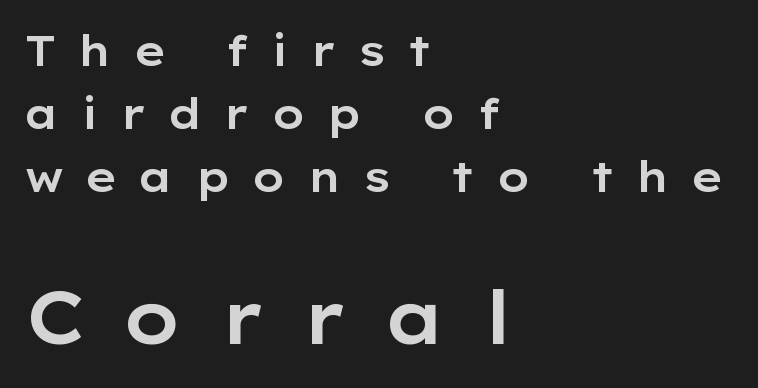
The image shows 73 px wide sans-serif type, upright; set left-aligned, normal line spacing (1.5x), unusually wide letter spacing (+0.49 em), not underlined; the second (bottom) block is 1.74x larger; low stroke contrast and a medium x-height.
